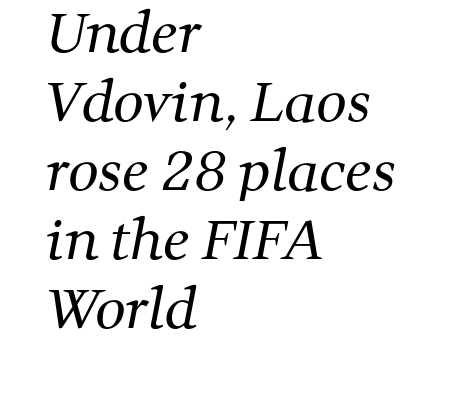
{"serif": "yes", "bold": "no", "weight": "regular", "width": "normal", "stroke_contrast": "medium", "x_height": "medium", "monospaced": "no", "underline": "no", "align": "left", "line_spacing": "normal", "line_spacing_ratio": 1.28, "letter_spacing": "normal", "letter_spacing_em": 0.0, "glyph_px": 54}
